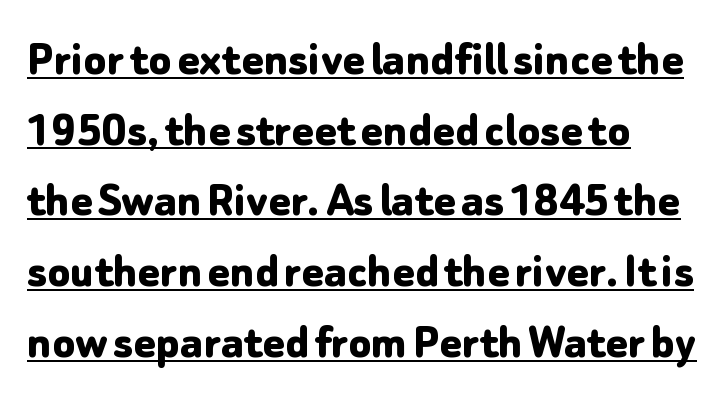
{"serif": "no", "italic": "no", "bold": "yes", "weight": "bold", "width": "normal", "stroke_contrast": "low", "x_height": "medium", "monospaced": "no", "underline": "yes", "align": "left", "line_spacing": "normal", "line_spacing_ratio": 1.36, "letter_spacing": "normal", "letter_spacing_em": 0.0, "glyph_px": 52}
